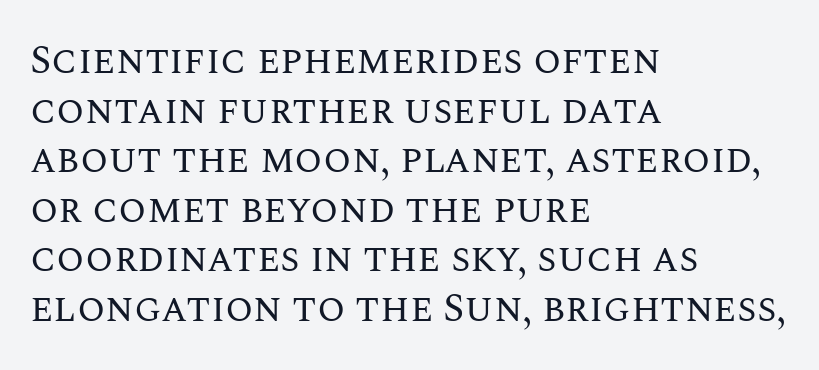
Which margin do the lines hug? The left one — the right edge is uneven. The lettering stays uniformly vertical, giving the passage a roman look. The foot of each line stays bare and open. You could call the tracking neutral — neither tight nor loose. The face used here is proportionally spaced, like ordinary book or web type.
